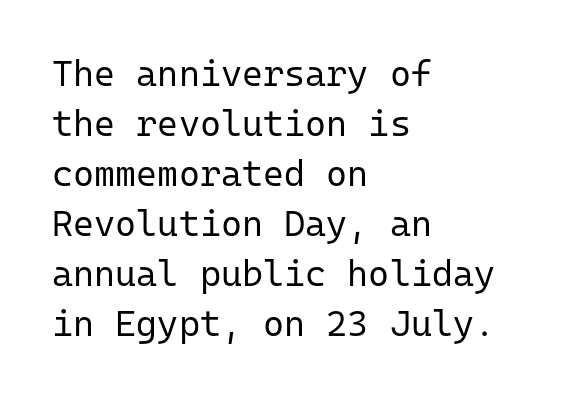
Q: Is the text bold? A: No.
Q: Is the text italic (slanted)? A: No, it is upright.
Q: Is the typeface a serif or a sans-serif typeface? A: Sans-serif.
Q: Is the text underlined? A: No.
Q: How is the paragraph aligned? A: Left-aligned.
Q: Is the spacing between letters normal or unusually wide? A: Normal.
Q: Is the spacing between lines tight, normal or loose? A: Normal.
Q: Width (condensed, normal, or wide)? A: Normal.
Q: Stroke contrast? A: Low.
Q: x-height? A: Medium.
Q: Monospaced? A: Yes.
